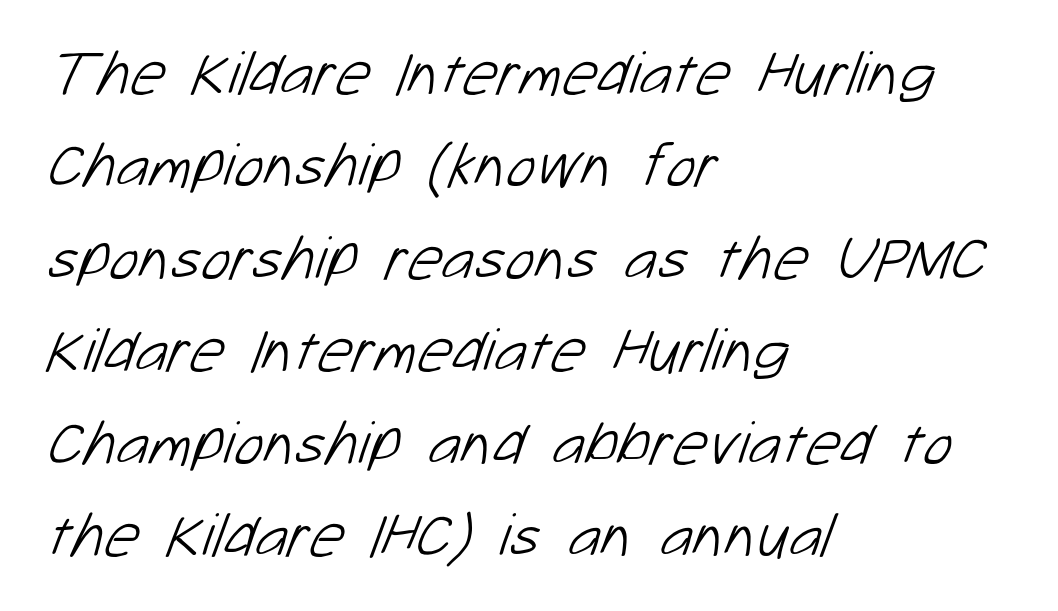
{"serif": "no", "bold": "no", "weight": "light", "width": "normal", "stroke_contrast": "low", "x_height": "medium", "monospaced": "no", "underline": "no", "align": "left", "line_spacing": "normal", "line_spacing_ratio": 1.49, "letter_spacing": "normal", "letter_spacing_em": 0.0, "glyph_px": 62}
